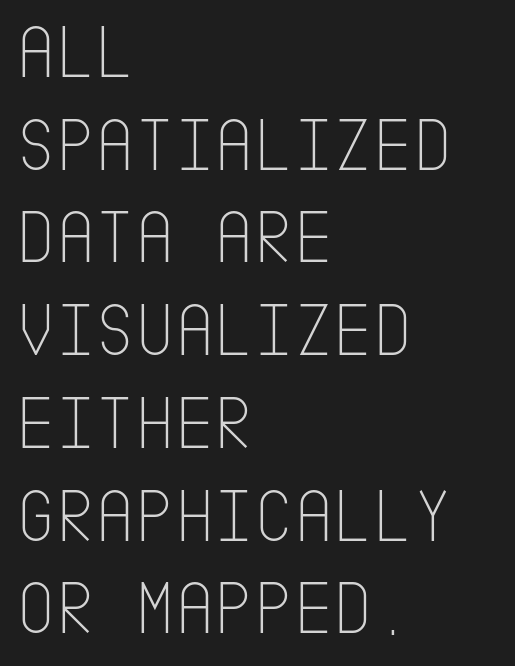
The image shows 76 px thin, condensed sans-serif type, upright; set left-aligned, line spacing 1.22x, normal letter spacing, not underlined; low stroke contrast and a large x-height.
